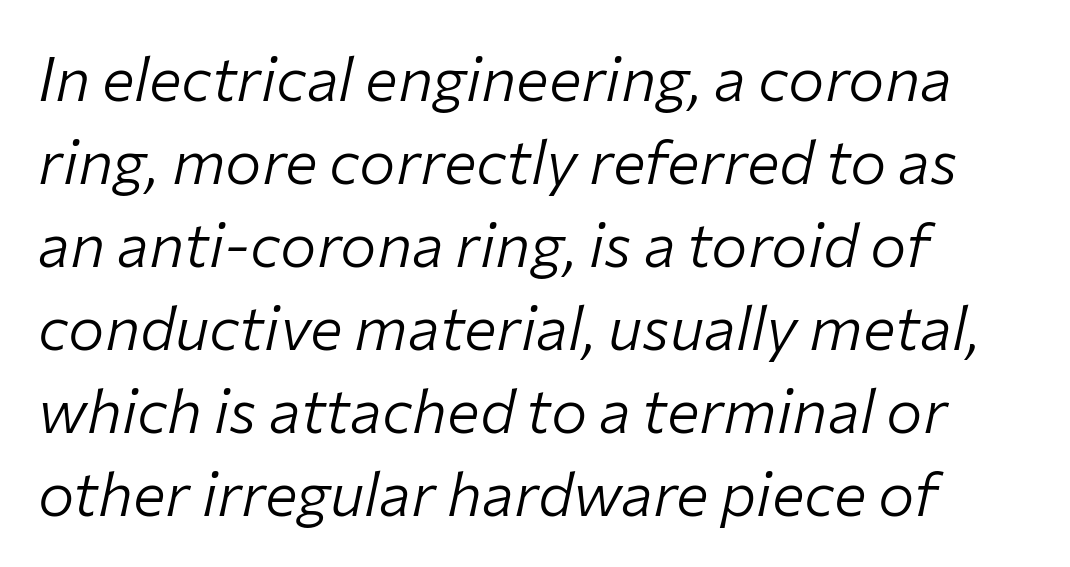
Underline: absent. Characters are canted at an angle relative to the baseline's perpendicular. The rendering uses a moderate line-height, typical for paragraphs. No chunkiness to these letters — they're not bold. Does the copy run flush right? No — it runs flush left. Look at the tracking — it's just the regular setting, nothing added.
